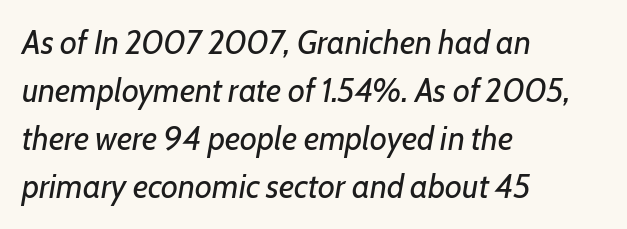
Q: Is the text bold? A: No.
Q: Is the text italic (slanted)? A: Yes, it leans right by about 7 degrees.
Q: Is the text underlined? A: No.
Q: How is the paragraph aligned? A: Left-aligned.
Q: Is the spacing between letters normal or unusually wide? A: Normal.
Q: Is the spacing between lines tight, normal or loose? A: Normal.
Q: Width (condensed, normal, or wide)? A: Normal.
Q: Stroke contrast? A: Low.
Q: x-height? A: Medium.
Q: Monospaced? A: No.
